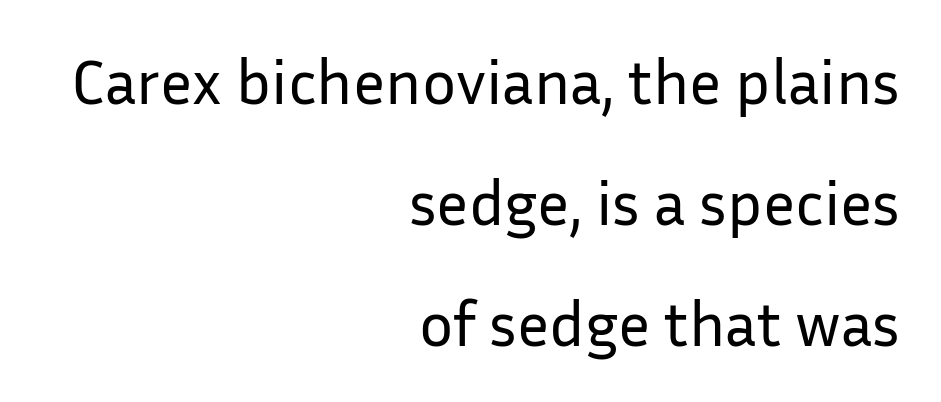
The words here are not underlined. The lettering holds an erect, upright posture throughout. The cut favours lightness, reaching ordinary text weight at its darkest. Each letter keeps its own natural width here, so spacing adapts to shape. Look at the bottom of the vertical strokes: they stop flat, with no serifs.
